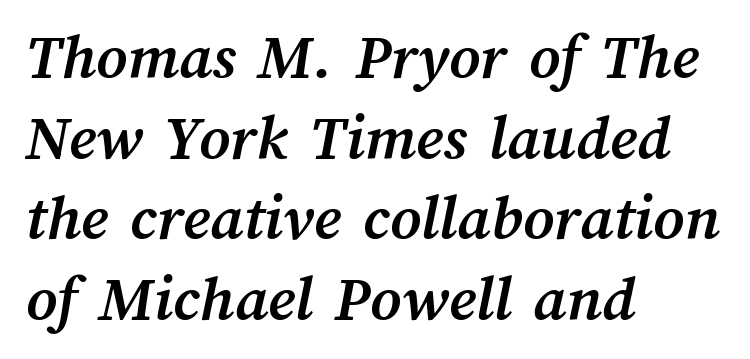
Q: Is the text bold? A: Yes.
Q: Is the text underlined? A: No.
Q: How is the paragraph aligned? A: Left-aligned.
Q: Is the spacing between letters normal or unusually wide? A: Normal.
Q: Width (condensed, normal, or wide)? A: Normal.
Q: Stroke contrast? A: Medium.
Q: x-height? A: Medium.
Q: Monospaced? A: No.
